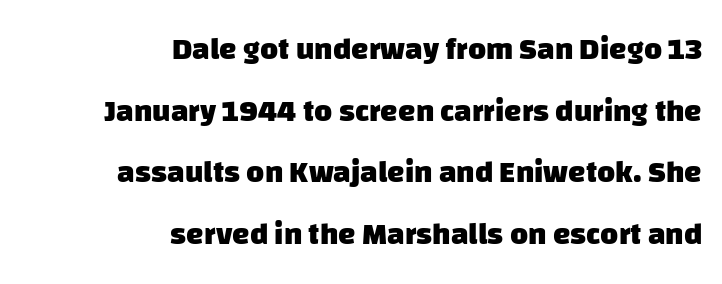
{"serif": "no", "bold": "yes", "weight": "heavy", "width": "normal", "stroke_contrast": "low", "x_height": "large", "monospaced": "no", "underline": "no", "align": "right", "line_spacing": "loose", "line_spacing_ratio": 1.99, "letter_spacing": "normal", "letter_spacing_em": 0.0, "glyph_px": 31}
